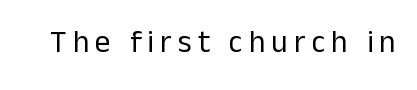
{"serif": "no", "italic": "no", "bold": "no", "weight": "regular", "width": "normal", "stroke_contrast": "low", "x_height": "medium", "monospaced": "no", "underline": "no", "letter_spacing": "wide", "letter_spacing_em": 0.2, "glyph_px": 31}
